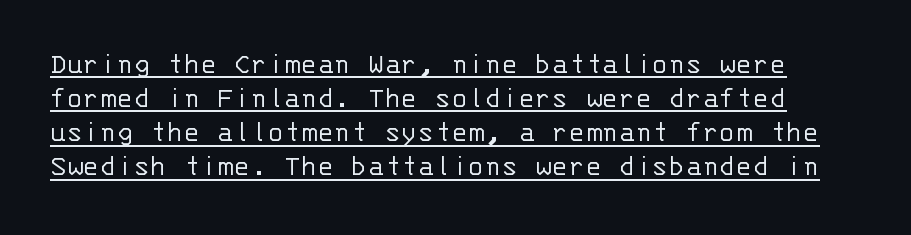
Stroke mass is kept to a normal reading level or below. When letters stand straight like this, we call the style roman or upright. Caption: lettering with a line underneath. Look at the bottom of the vertical strokes: they stop flat, with no serifs.
